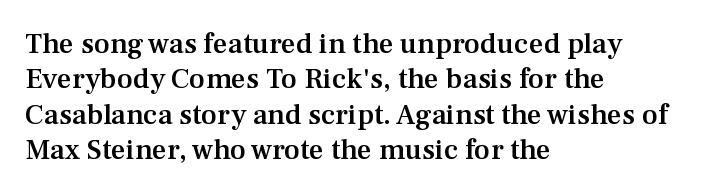
The image shows 29 px semibold serif type, upright; set left-aligned, line spacing 1.22x, normal letter spacing, not underlined; medium stroke contrast and a medium x-height.
